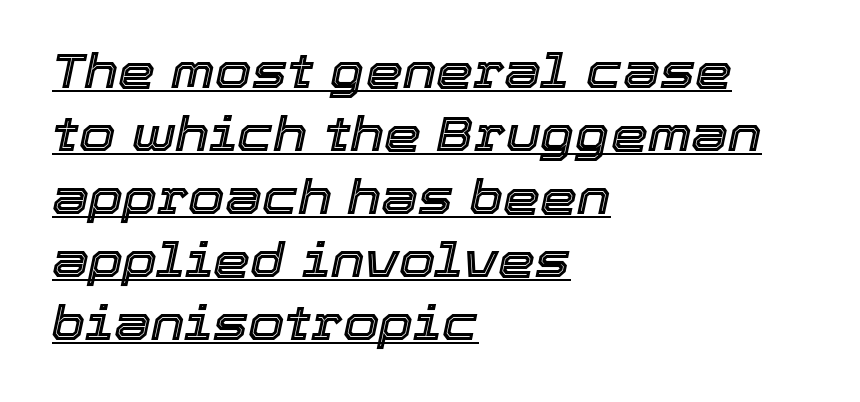
The image shows 47 px text type, italic (leaning right); set left-aligned, normal line spacing (1.34x), normal letter spacing, underlined; a medium x-height.
